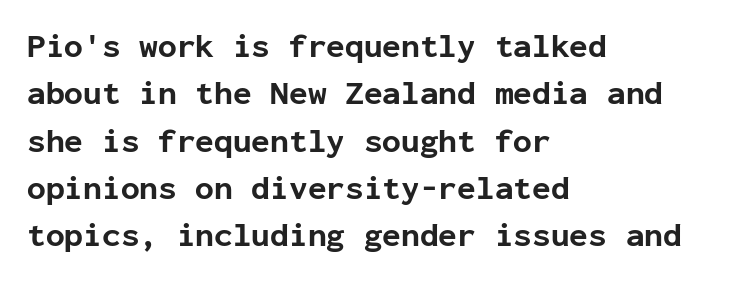
{"serif": "no", "italic": "no", "bold": "yes", "weight": "bold", "width": "normal", "stroke_contrast": "low", "x_height": "medium", "monospaced": "yes", "underline": "no", "align": "left", "line_spacing": "normal", "line_spacing_ratio": 1.39, "letter_spacing": "normal", "letter_spacing_em": 0.0, "glyph_px": 34}
